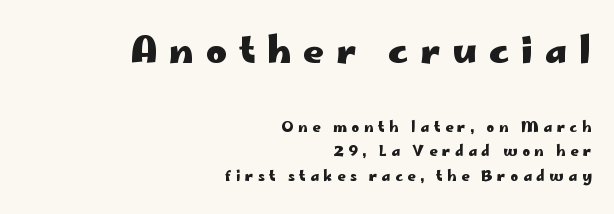
The image shows 36 px heavy, wide sans-serif type, upright; set right-aligned, line spacing 1.77x, unusually wide letter spacing (+0.33 em), not underlined; the first (top) block is 2.57x larger; low stroke contrast and a small x-height.
